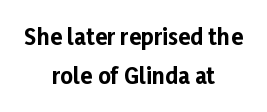
The image shows 22 px bold type, upright; set centered, line spacing 1.78x, normal letter spacing, not underlined.
